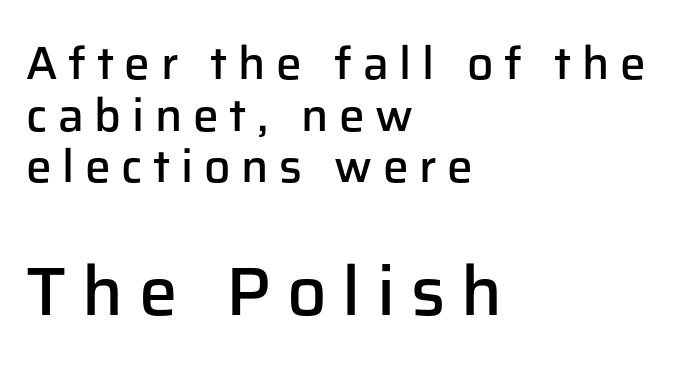
{"serif": "no", "italic": "no", "bold": "semi", "weight": "semibold", "width": "normal", "stroke_contrast": "low", "x_height": "medium", "monospaced": "no", "underline": "no", "align": "left", "line_spacing": "tight", "line_spacing_ratio": 1.12, "letter_spacing": "wide", "letter_spacing_em": 0.23, "larger_block": "second", "size_ratio": 1.5, "glyph_px": 69}
